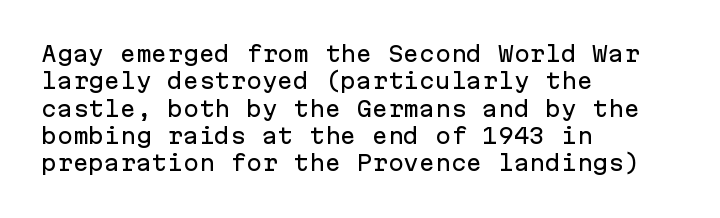
{"italic": "no", "underline": "no", "align": "left", "line_spacing": "normal", "line_spacing_ratio": 1.3, "letter_spacing": "normal", "letter_spacing_em": 0.0, "glyph_px": 21}
